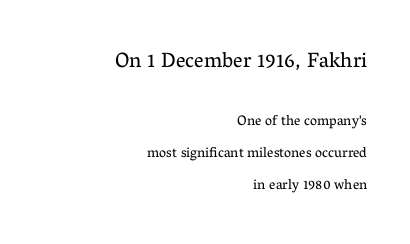
{"italic": "no", "bold": "no", "underline": "no", "align": "right", "line_spacing": "loose", "line_spacing_ratio": 2.32, "letter_spacing": "normal", "letter_spacing_em": 0.0, "larger_block": "first", "size_ratio": 1.5, "glyph_px": 21}
